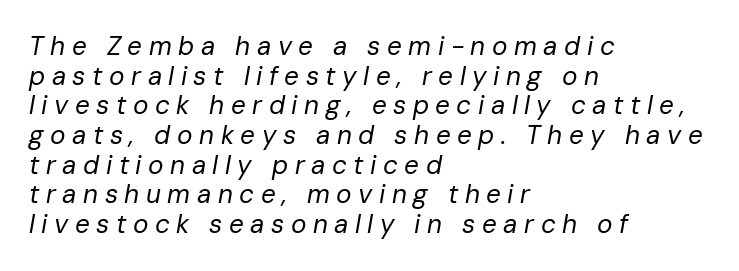
{"italic": "yes", "lean": "right", "slant_degrees": 10, "bold": "no", "underline": "no", "align": "left", "line_spacing": "tight", "line_spacing_ratio": 1.14, "letter_spacing": "wide", "letter_spacing_em": 0.25, "glyph_px": 26}
